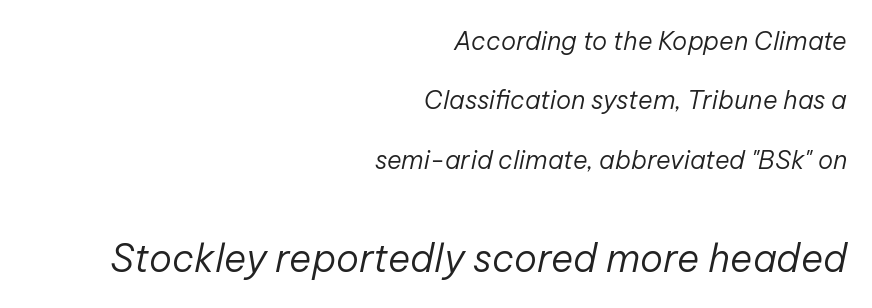
{"italic": "yes", "lean": "right", "slant_degrees": 12, "bold": "no", "weight": "regular", "width": "normal", "stroke_contrast": "low", "x_height": "medium", "monospaced": "no", "underline": "no", "align": "right", "line_spacing": "loose", "line_spacing_ratio": 2.38, "letter_spacing": "normal", "letter_spacing_em": 0.0, "larger_block": "second", "size_ratio": 1.52, "glyph_px": 38}
